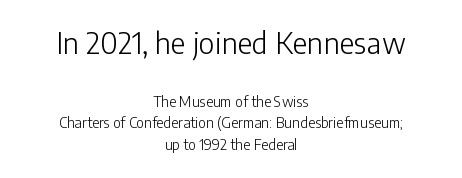
{"serif": "no", "italic": "no", "bold": "no", "weight": "light", "width": "normal", "stroke_contrast": "low", "x_height": "medium", "monospaced": "no", "underline": "no", "align": "center", "line_spacing": "normal", "line_spacing_ratio": 1.54, "letter_spacing": "normal", "letter_spacing_em": 0.0, "larger_block": "first", "size_ratio": 2.07, "glyph_px": 29}
